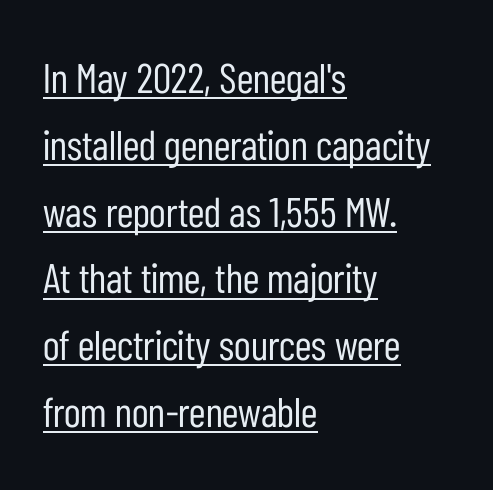
The image shows 42 px regular-weight, condensed sans-serif type, upright; set left-aligned, normal line spacing (1.59x), normal letter spacing, underlined; low stroke contrast and a medium x-height.
